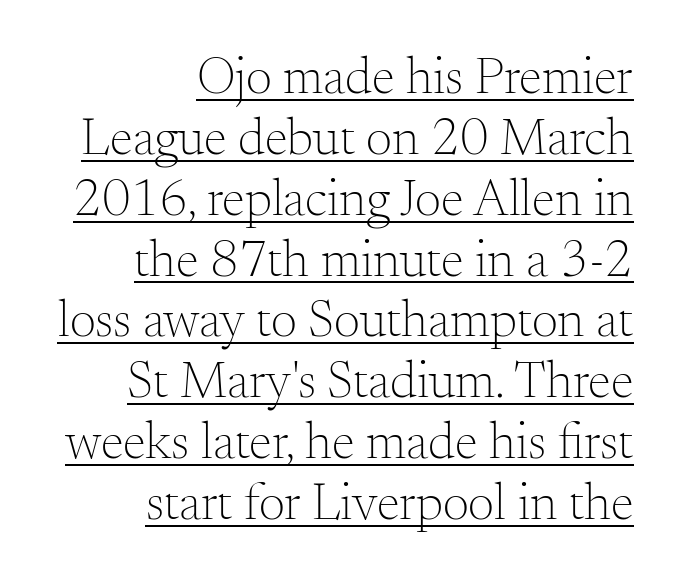
The face used here is seriffed, in the tradition of book romans. Is the type heavy? It reads as light-to-regular instead. The type sits square on the baseline with zero lean. Do the characters align in a grid? No, the font is proportional. This rendering features underlined lettering.
